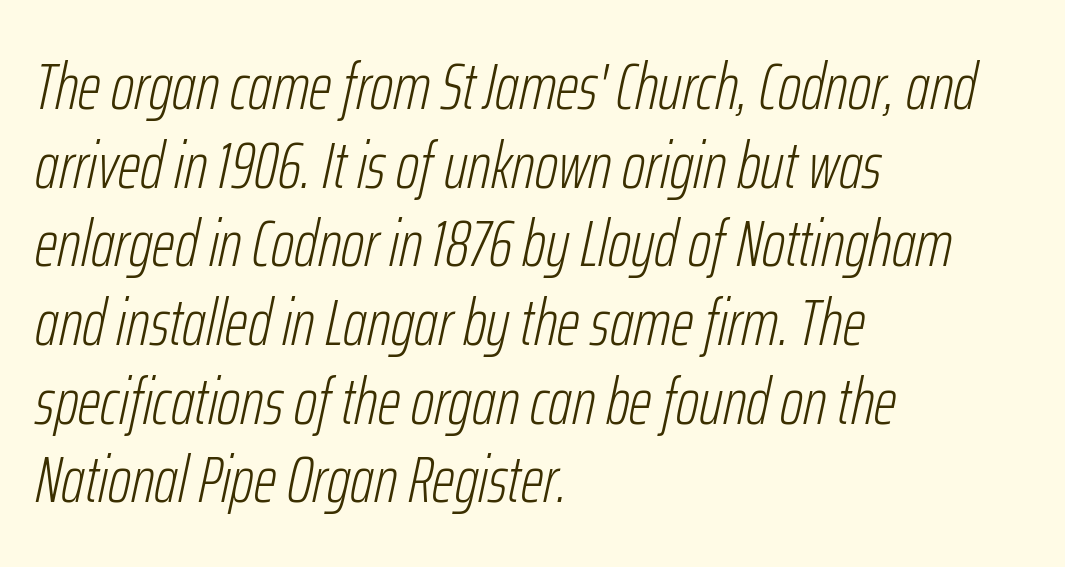
The image shows 65 px light, condensed type, italic (leaning right); set left-aligned, line spacing 1.21x, normal letter spacing, not underlined; low stroke contrast and a medium x-height.
